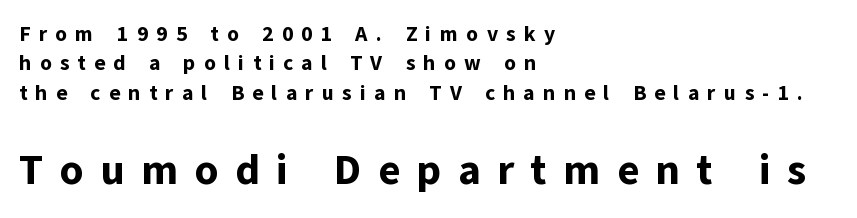
Q: Is the text bold? A: Yes.
Q: Is the text italic (slanted)? A: No, it is upright.
Q: Is the typeface a serif or a sans-serif typeface? A: Sans-serif.
Q: Is the text underlined? A: No.
Q: How is the paragraph aligned? A: Left-aligned.
Q: Is the spacing between letters normal or unusually wide? A: Unusually wide.
Q: Is the spacing between lines tight, normal or loose? A: Normal.
Q: Which block of text is set in a larger size, the first (top) or the second (bottom)? A: The second (bottom) one.
Q: Width (condensed, normal, or wide)? A: Normal.
Q: Stroke contrast? A: Low.
Q: x-height? A: Medium.
Q: Monospaced? A: No.
